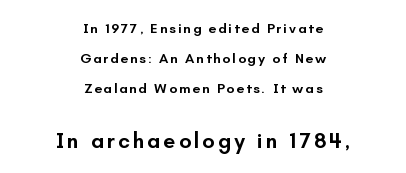
The image shows 22 px text type, upright; set centered, loose line spacing (2.15x), not underlined; the second (bottom) block is 1.57x larger.
